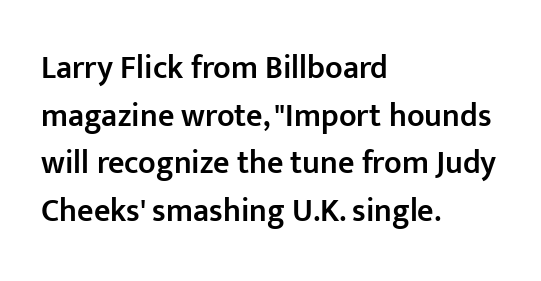
The image shows 32 px semibold sans-serif type, upright; set left-aligned, normal line spacing (1.49x), normal letter spacing, not underlined; low stroke contrast and a medium x-height.
